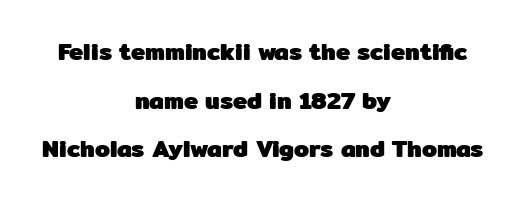
{"italic": "no", "bold": "yes", "underline": "no", "align": "center", "line_spacing": "loose", "line_spacing_ratio": 2.03, "letter_spacing": "normal", "letter_spacing_em": 0.0, "glyph_px": 24}
